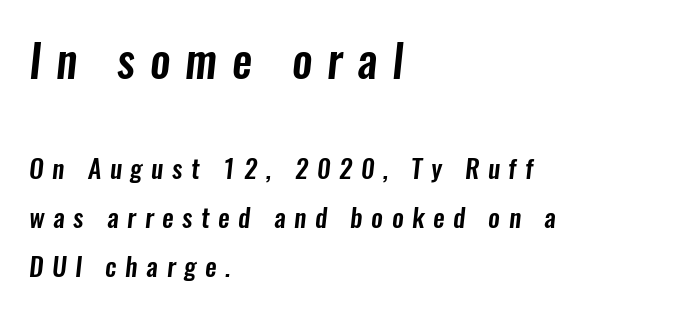
Q: Is the typeface a serif or a sans-serif typeface? A: Sans-serif.
Q: Is the text underlined? A: No.
Q: How is the paragraph aligned? A: Left-aligned.
Q: Is the spacing between letters normal or unusually wide? A: Unusually wide.
Q: Which block of text is set in a larger size, the first (top) or the second (bottom)? A: The first (top) one.
Q: Width (condensed, normal, or wide)? A: Condensed.
Q: Stroke contrast? A: Low.
Q: x-height? A: Medium.
Q: Monospaced? A: No.
